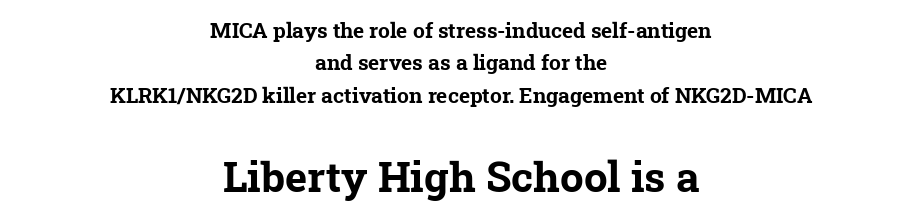
The image shows 42 px bold serif type; set centered, normal line spacing (1.54x), normal letter spacing, not underlined; the second (bottom) block is 2.0x larger; low stroke contrast and a medium x-height.
